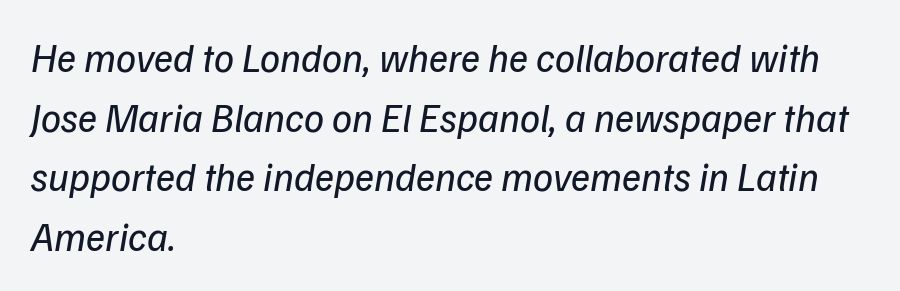
{"serif": "no", "bold": "no", "weight": "regular", "width": "normal", "stroke_contrast": "low", "x_height": "medium", "monospaced": "no", "underline": "no", "align": "left", "line_spacing": "normal", "line_spacing_ratio": 1.49, "letter_spacing": "normal", "letter_spacing_em": 0.0, "glyph_px": 40}
